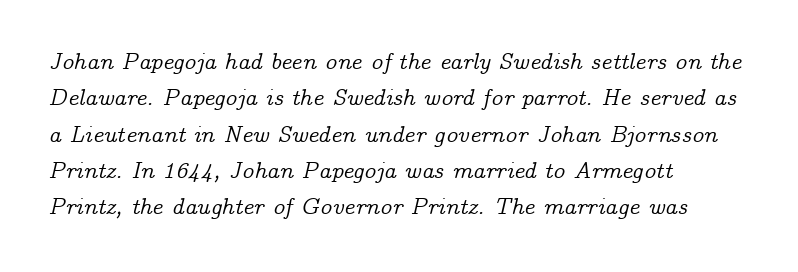
The image shows 23 px text type, italic (leaning right); set left-aligned, normal line spacing (1.58x), normal letter spacing, not underlined.
